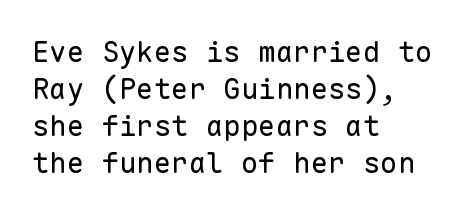
Inter-character spacing is left at the font's built-in metrics. Think standard paragraph weight, or any step lighter than that. Tall strokes in this sample are plumb rather than angled. Note the uniform advance width — an 'i' takes as much space as an 'm'.
